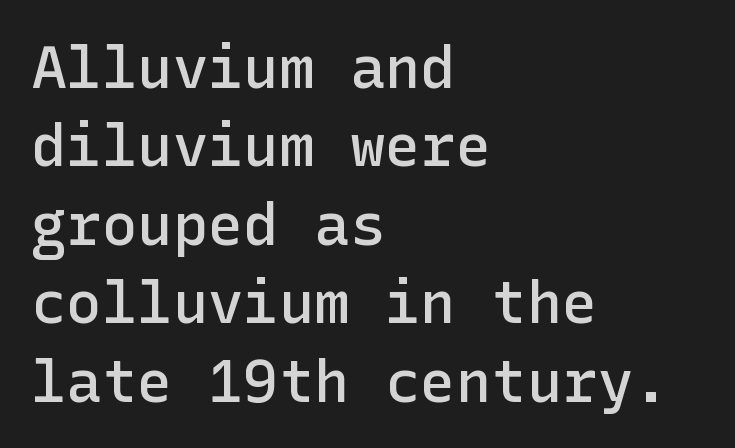
{"serif": "no", "italic": "no", "bold": "semi", "weight": "semibold", "width": "normal", "stroke_contrast": "low", "x_height": "medium", "underline": "no", "align": "left", "line_spacing": "normal", "line_spacing_ratio": 1.33, "letter_spacing": "normal", "letter_spacing_em": 0.0, "glyph_px": 59}
